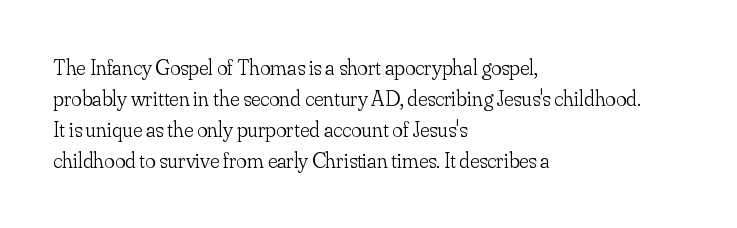
{"italic": "no", "bold": "no", "underline": "no", "align": "left", "line_spacing": "normal", "line_spacing_ratio": 1.41, "letter_spacing": "normal", "letter_spacing_em": 0.0, "glyph_px": 22}
